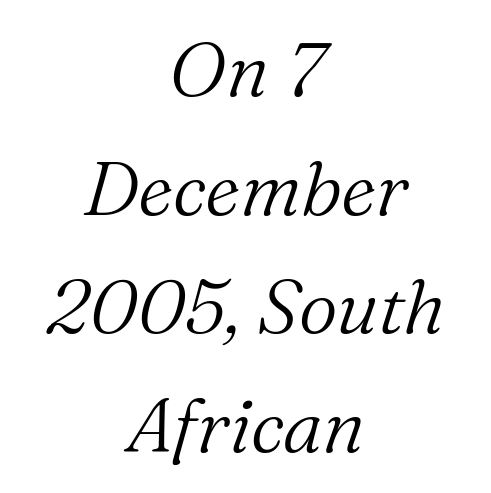
The image shows 76 px light serif type, italic (leaning right); set centered, normal line spacing (1.56x), normal letter spacing, not underlined; medium stroke contrast and a medium x-height.
